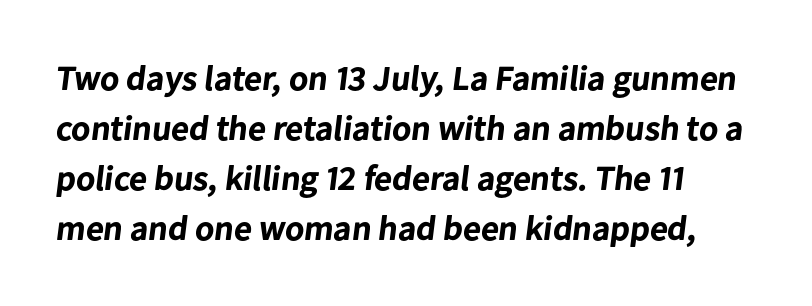
Q: Is the text bold? A: Yes.
Q: Is the typeface a serif or a sans-serif typeface? A: Sans-serif.
Q: Is the text underlined? A: No.
Q: How is the paragraph aligned? A: Left-aligned.
Q: Is the spacing between letters normal or unusually wide? A: Normal.
Q: Is the spacing between lines tight, normal or loose? A: Normal.
Q: Width (condensed, normal, or wide)? A: Normal.
Q: Stroke contrast? A: Low.
Q: x-height? A: Medium.
Q: Monospaced? A: No.
